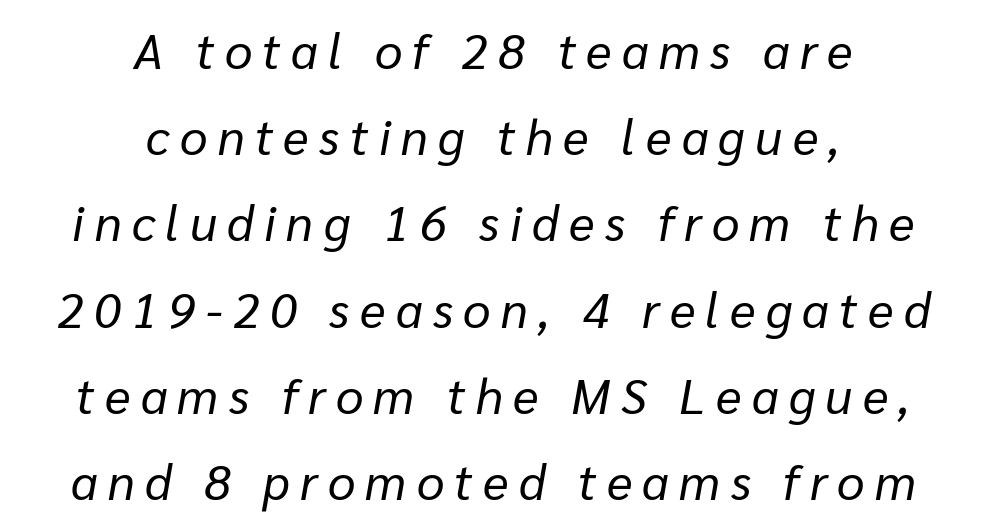
The image shows 49 px regular-weight type, italic (leaning right); set centered, line spacing 1.76x, unusually wide letter spacing (+0.21 em), not underlined; low stroke contrast and a medium x-height.
